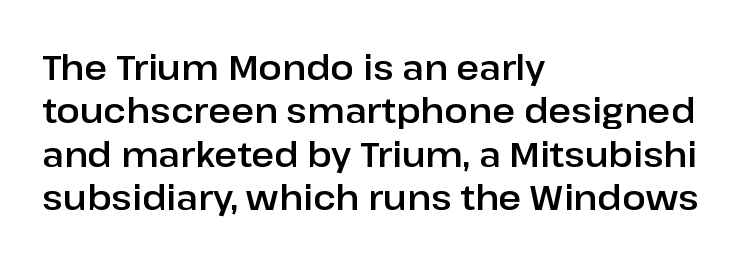
The image shows 35 px sans-serif type, upright; set left-aligned, line spacing 1.24x, normal letter spacing, not underlined; low stroke contrast and a medium x-height.
